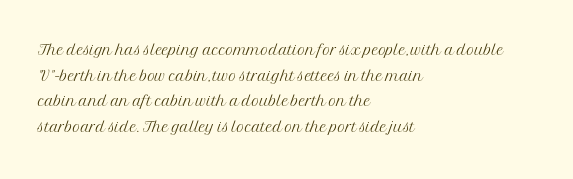
Does extra space separate the letters? No, they use regular spacing. The passage is arranged the way most books set body copy — flush left. The area under the type is left untouched. The face looks like a standard text weight, possibly lighter.
